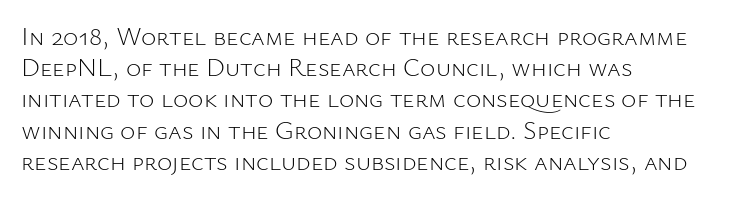
The image shows 26 px text type, upright; set left-aligned, line spacing 1.2x, normal letter spacing, not underlined.
